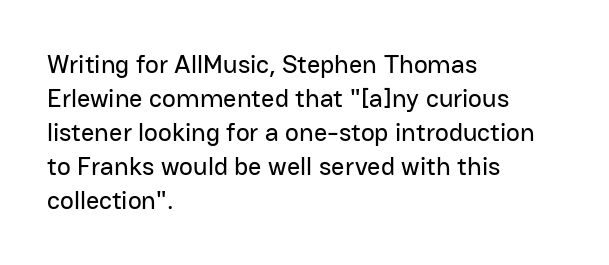
{"italic": "no", "underline": "no", "align": "left", "line_spacing": "normal", "line_spacing_ratio": 1.31, "letter_spacing": "normal", "letter_spacing_em": 0.0, "glyph_px": 26}
